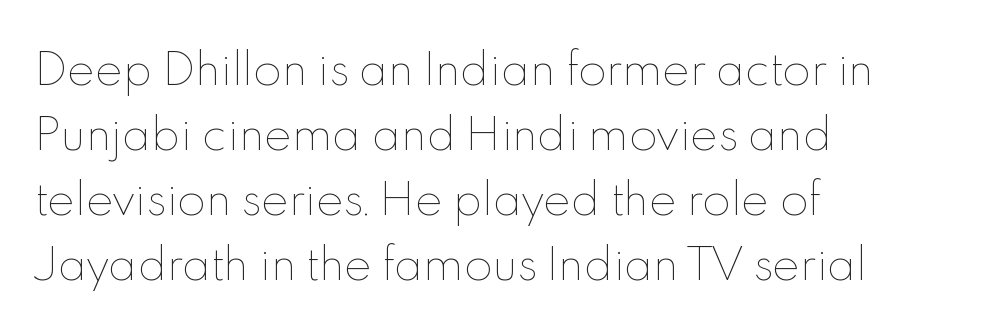
Is the letter spacing exaggerated? No — it looks like the ordinary default. Unbolded letterforms with no extra heft. The face used here is proportionally spaced, like ordinary book or web type. Honestly, there is no underline to notice here at all. No italicization has been applied; the sample stays upright.
